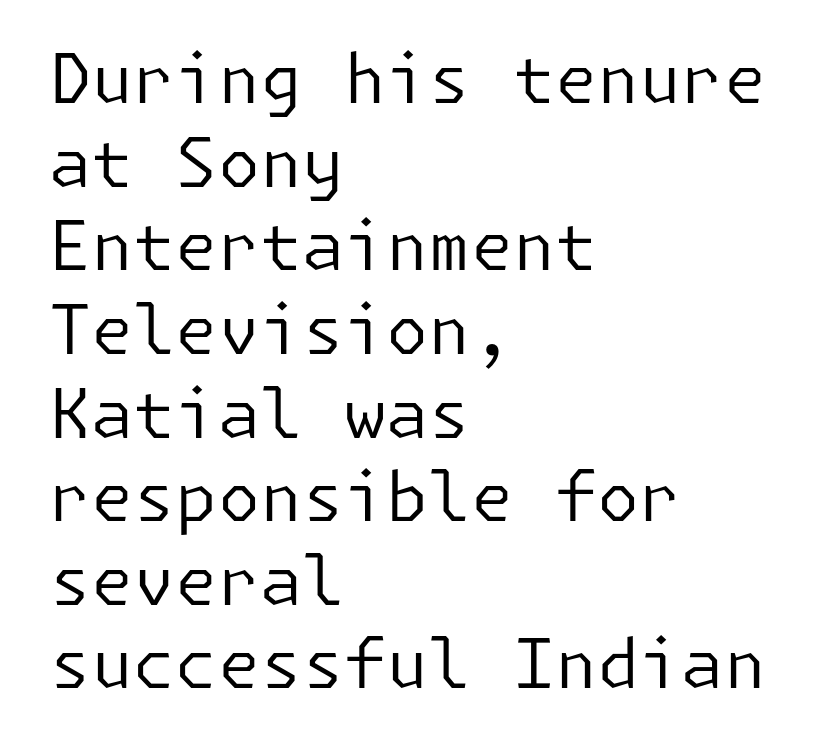
{"serif": "no", "italic": "no", "bold": "no", "weight": "regular", "width": "normal", "stroke_contrast": "low", "x_height": "medium", "underline": "no", "align": "left", "line_spacing_ratio": 1.23, "letter_spacing": "normal", "letter_spacing_em": 0.0, "glyph_px": 68}
